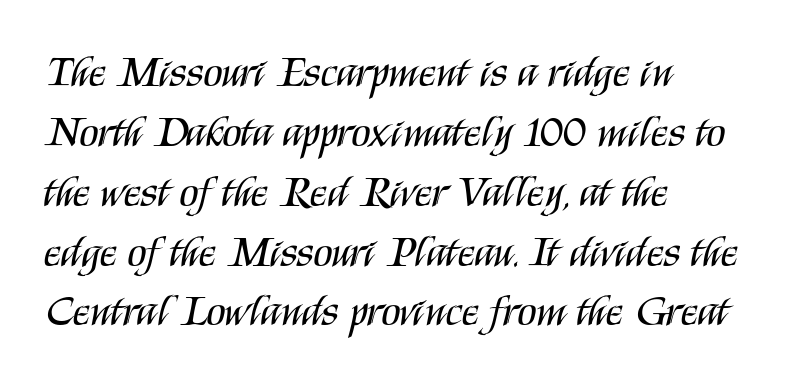
Q: Is the text bold? A: No.
Q: Is the text italic (slanted)? A: Yes.
Q: Is the typeface a serif or a sans-serif typeface? A: Sans-serif.
Q: Is the text underlined? A: No.
Q: How is the paragraph aligned? A: Left-aligned.
Q: Is the spacing between letters normal or unusually wide? A: Normal.
Q: Is the spacing between lines tight, normal or loose? A: Normal.
Q: Width (condensed, normal, or wide)? A: Condensed.
Q: Stroke contrast? A: Medium.
Q: x-height? A: Large.
Q: Monospaced? A: No.
